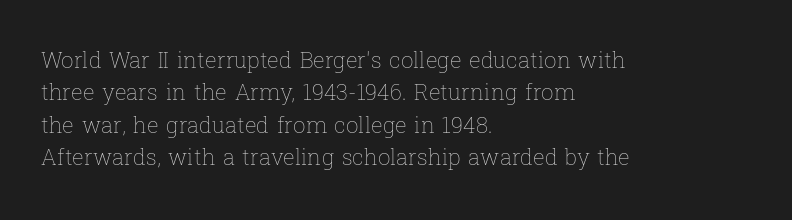
Does extra space separate the letters? No, they use regular spacing. Compared with a typical body face, this is equally light or lighter still. Casual observation: everything's shoved over to the left. This sample keeps an unexceptional amount of space between lines.
